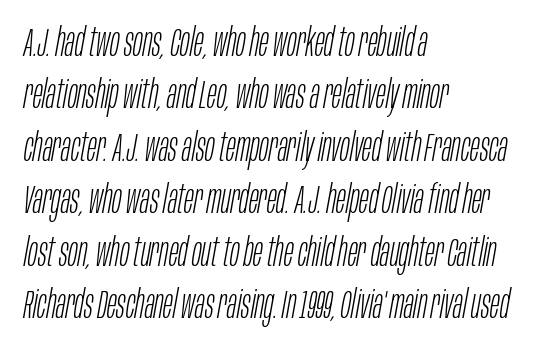
{"italic": "yes", "lean": "right", "slant_degrees": 10, "bold": "no", "weight": "light", "width": "condensed", "stroke_contrast": "low", "x_height": "large", "monospaced": "no", "underline": "no", "align": "left", "line_spacing": "normal", "line_spacing_ratio": 1.31, "letter_spacing": "normal", "letter_spacing_em": 0.0, "glyph_px": 40}
